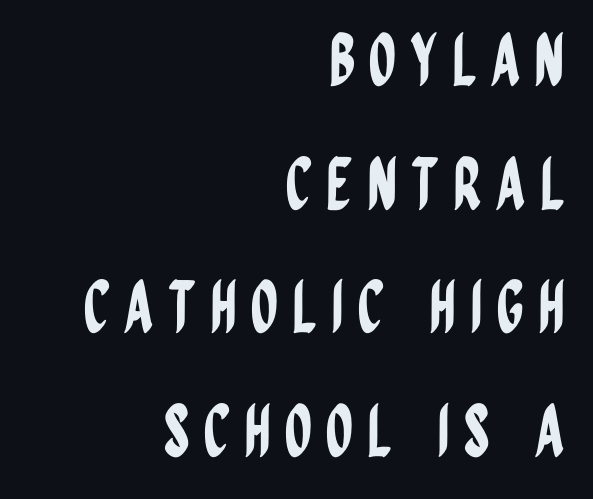
{"serif": "no", "italic": "no", "width": "condensed", "stroke_contrast": "low", "x_height": "large", "monospaced": "no", "underline": "no", "align": "right", "line_spacing_ratio": 1.74, "glyph_px": 71}
